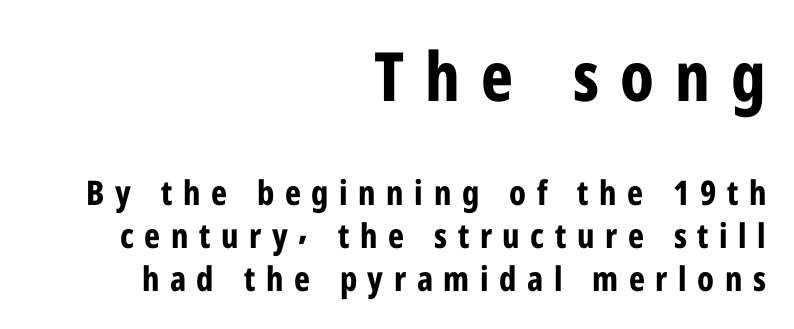
{"serif": "no", "italic": "no", "bold": "yes", "weight": "bold", "width": "condensed", "stroke_contrast": "low", "x_height": "medium", "monospaced": "no", "underline": "no", "align": "right", "line_spacing": "normal", "line_spacing_ratio": 1.26, "letter_spacing": "wide", "letter_spacing_em": 0.31, "larger_block": "first", "size_ratio": 2.0, "glyph_px": 68}
